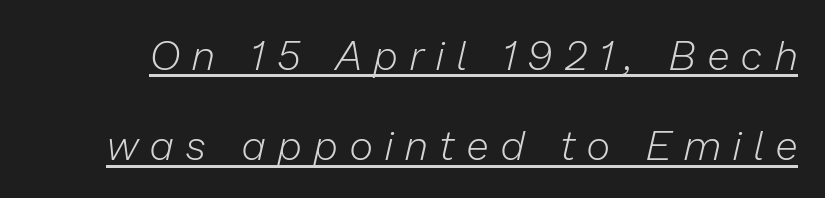
Q: Is the text bold? A: No.
Q: Is the text italic (slanted)? A: Yes, it leans right by about 13 degrees.
Q: Is the text underlined? A: Yes.
Q: Is the spacing between letters normal or unusually wide? A: Unusually wide.
Q: Is the spacing between lines tight, normal or loose? A: Loose.
Q: Width (condensed, normal, or wide)? A: Normal.
Q: Stroke contrast? A: Low.
Q: x-height? A: Medium.
Q: Monospaced? A: No.
